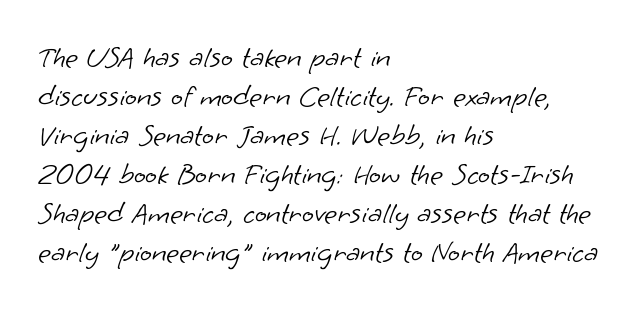
Q: Is the text bold? A: No.
Q: Is the typeface a serif or a sans-serif typeface? A: Sans-serif.
Q: Is the text underlined? A: No.
Q: How is the paragraph aligned? A: Left-aligned.
Q: Is the spacing between letters normal or unusually wide? A: Normal.
Q: Is the spacing between lines tight, normal or loose? A: Normal.
Q: Width (condensed, normal, or wide)? A: Normal.
Q: Stroke contrast? A: Low.
Q: x-height? A: Small.
Q: Monospaced? A: No.
